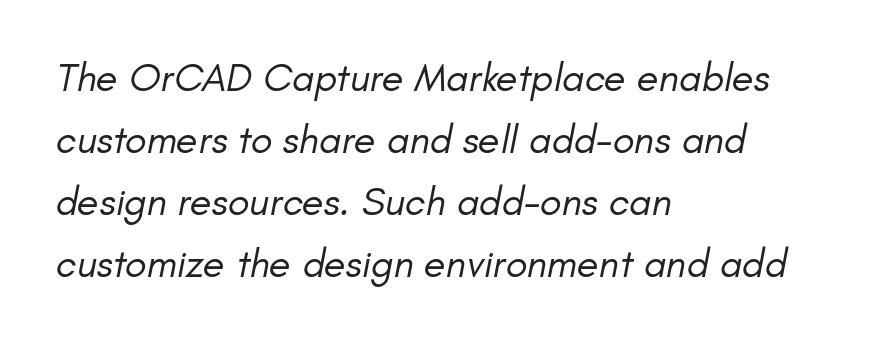
{"italic": "yes", "lean": "right", "slant_degrees": 11, "bold": "no", "weight": "regular", "width": "normal", "stroke_contrast": "low", "x_height": "small", "monospaced": "no", "underline": "no", "align": "left", "line_spacing": "normal", "line_spacing_ratio": 1.55, "letter_spacing": "normal", "letter_spacing_em": 0.0, "glyph_px": 40}
